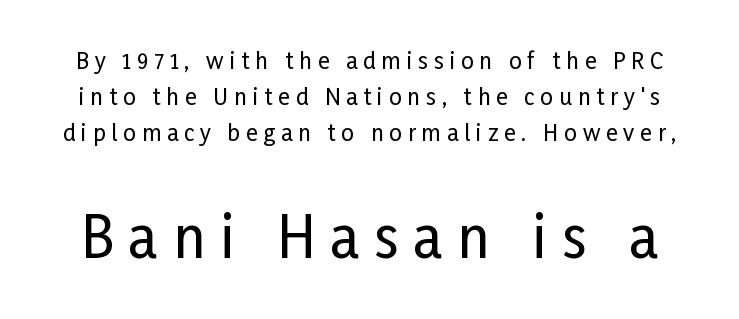
The rendering uses natural spacing where letterforms have individual widths. The specimen reads as upright at a glance. The gap between lines stays unmarked. What kind of face is this? One without serifs — a sans.
